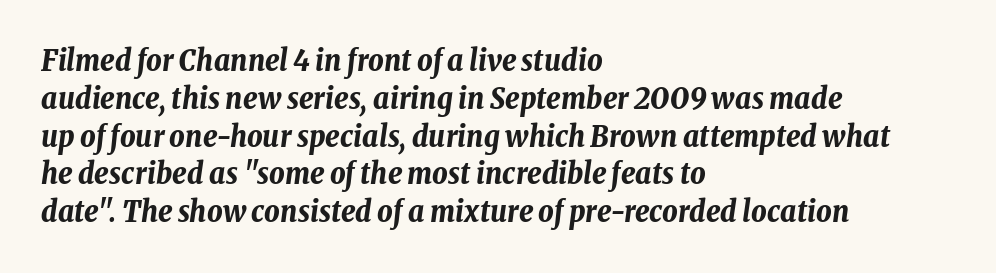
{"italic": "yes", "lean": "right", "slant_degrees": 8, "bold": "yes", "weight": "bold", "width": "condensed", "stroke_contrast": "low", "x_height": "medium", "monospaced": "no", "underline": "no", "align": "left", "line_spacing": "normal", "line_spacing_ratio": 1.26, "letter_spacing": "normal", "letter_spacing_em": 0.0, "glyph_px": 30}
